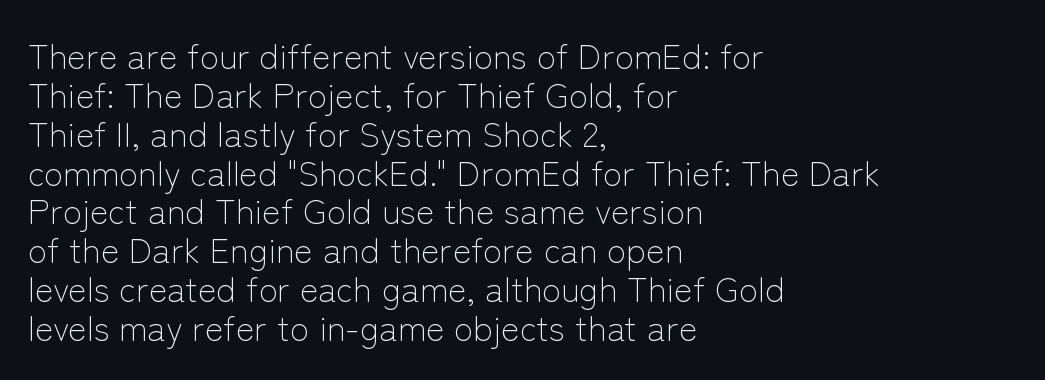
{"serif": "no", "italic": "no", "bold": "no", "weight": "light", "width": "normal", "stroke_contrast": "low", "x_height": "medium", "monospaced": "no", "underline": "no", "align": "left", "line_spacing": "tight", "line_spacing_ratio": 1.11, "letter_spacing": "normal", "letter_spacing_em": 0.0, "glyph_px": 35}
